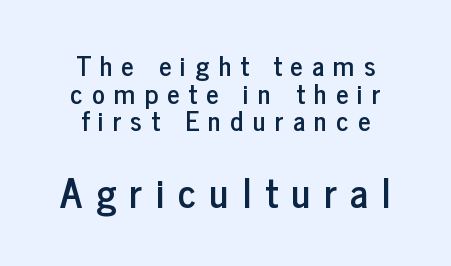
Posture: vertical. Proportional: the letters do not fall into vertical columns. Tracking value appears strongly positive — letters spread wide. The letters carry no serifs — their stems end cleanly without finishing strokes.
